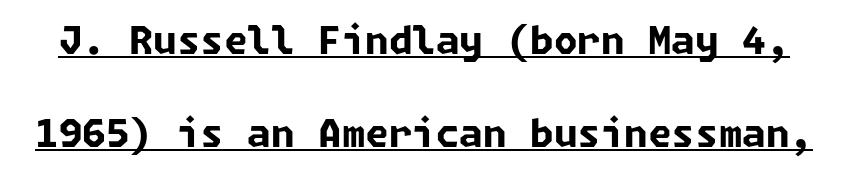
The image shows 38 px bold sans-serif type; set loose line spacing (2.45x), normal letter spacing, underlined; low stroke contrast and a medium x-height.
